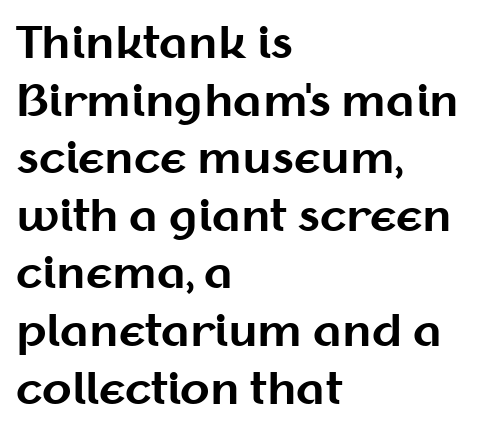
{"serif": "no", "italic": "no", "bold": "yes", "weight": "bold", "width": "normal", "stroke_contrast": "medium", "x_height": "medium", "monospaced": "no", "underline": "no", "align": "left", "line_spacing": "normal", "line_spacing_ratio": 1.34, "letter_spacing": "normal", "letter_spacing_em": 0.0, "glyph_px": 43}
